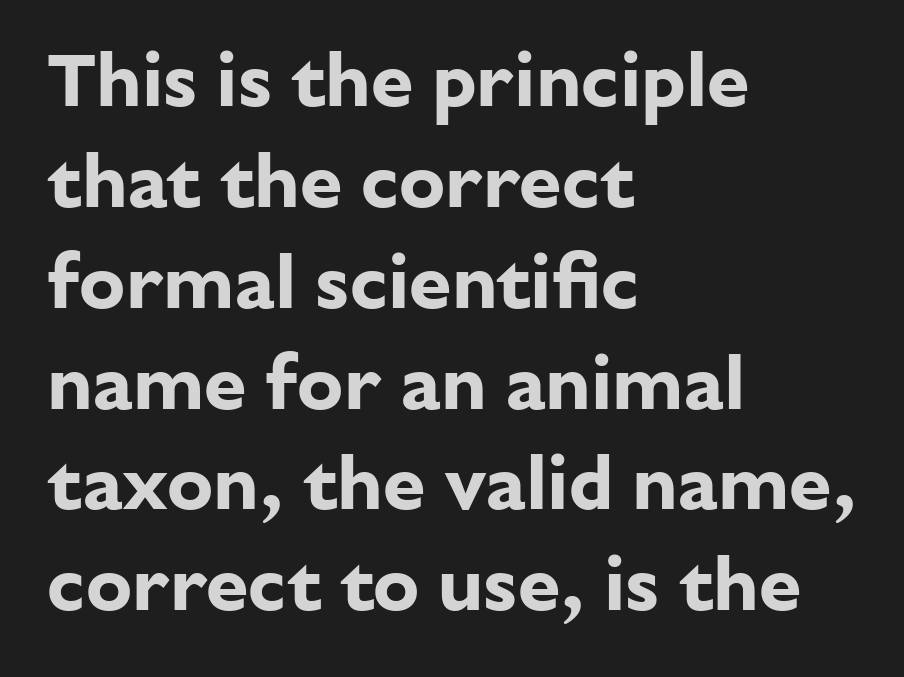
Nothing unusual about the tracking: characters are spaced as the font intends. No italicization has been applied; the sample stays upright. Has an underline been added? It has not. The rendering uses a bold face; every stroke is thick and dark.
